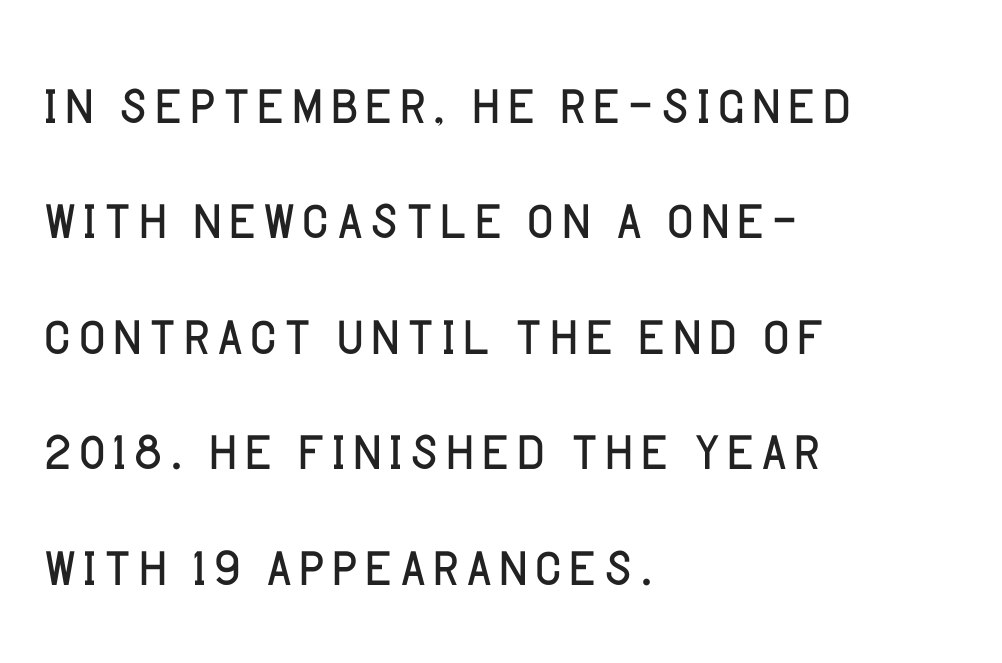
The image shows 75 px light sans-serif type, upright; set left-aligned, normal line spacing (1.54x), normal letter spacing, not underlined; low stroke contrast and a large x-height.
